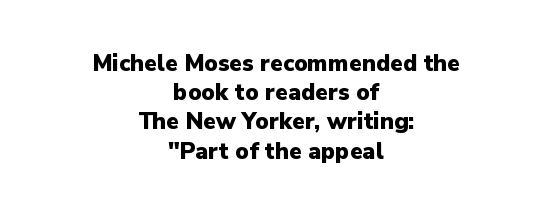
Q: Is the text bold? A: Yes.
Q: Is the text italic (slanted)? A: No, it is upright.
Q: Is the text underlined? A: No.
Q: How is the paragraph aligned? A: Centered.
Q: Is the spacing between letters normal or unusually wide? A: Normal.
Q: Is the spacing between lines tight, normal or loose? A: Normal.
